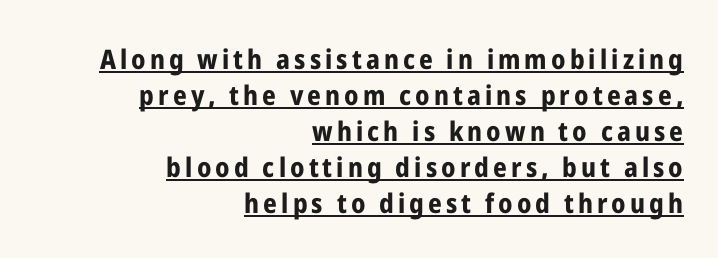
Underlining? Definitely there. Do the letters lean? They stand straight. This sample is right-justified, so line beginnings fall wherever the words allow. A full-strength bold gives these letters their thick strokes. The vertical gap from one line to the next is medium.
